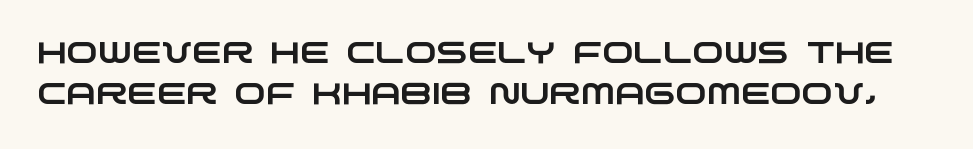
The letters advance in unequal steps, a hallmark of proportional type. If you measured baseline to baseline, you'd find a middling distance. Serif or sans? Sans — the stroke terminals are bare. Unmarked baselines from the first word to the last. Tracking value appears to be zero — textbook default spacing.
